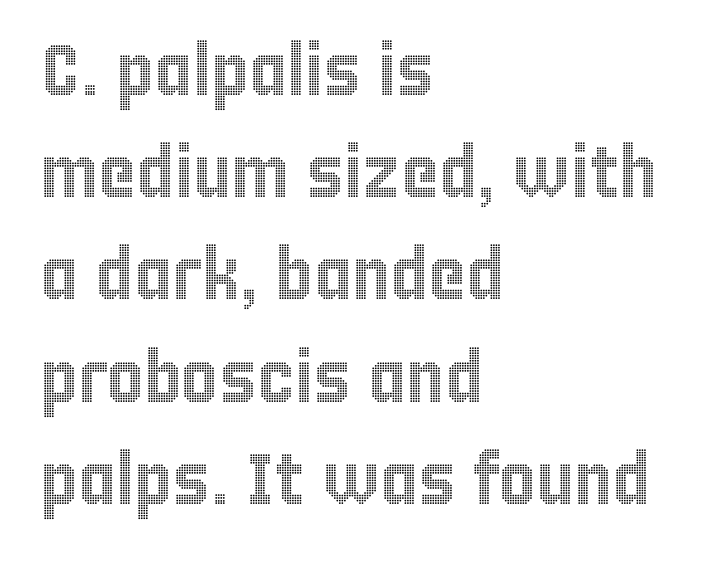
The rendering uses natural spacing where letterforms have individual widths. Ordinary non-slanted type is in use. How would I describe the line gaps? Plain and ordinary. There is no visible air inserted between adjacent glyphs.
